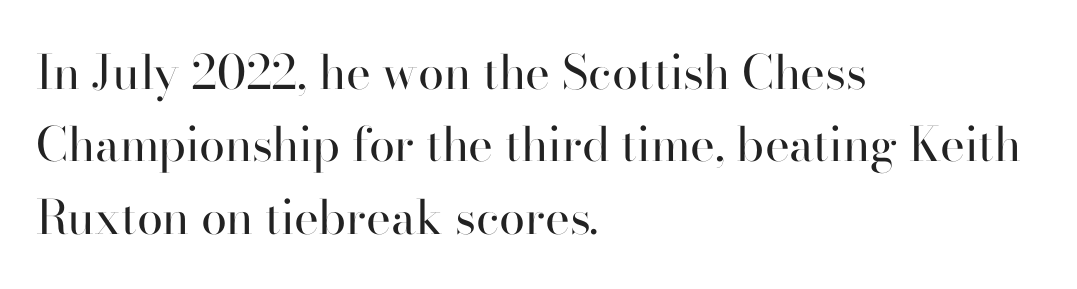
{"serif": "yes", "italic": "no", "bold": "no", "weight": "regular", "width": "normal", "stroke_contrast": "high", "x_height": "small", "monospaced": "no", "underline": "no", "align": "left", "line_spacing": "normal", "line_spacing_ratio": 1.54, "letter_spacing": "normal", "letter_spacing_em": 0.0, "glyph_px": 47}
